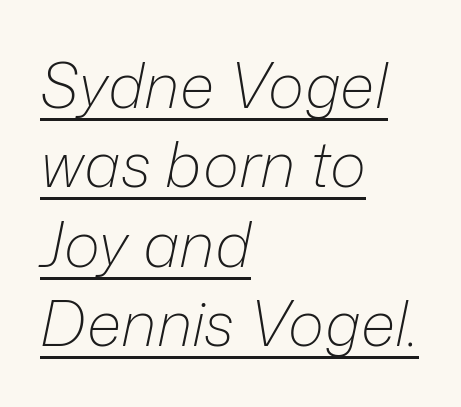
The image shows 62 px light type, italic (leaning right); set left-aligned, normal line spacing (1.28x), normal letter spacing, underlined; low stroke contrast and a medium x-height.
